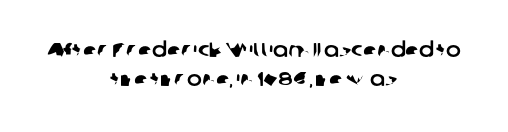
Q: Is the text underlined? A: No.
Q: How is the paragraph aligned? A: Centered.
Q: Is the spacing between letters normal or unusually wide? A: Normal.
Q: Is the spacing between lines tight, normal or loose? A: Normal.
